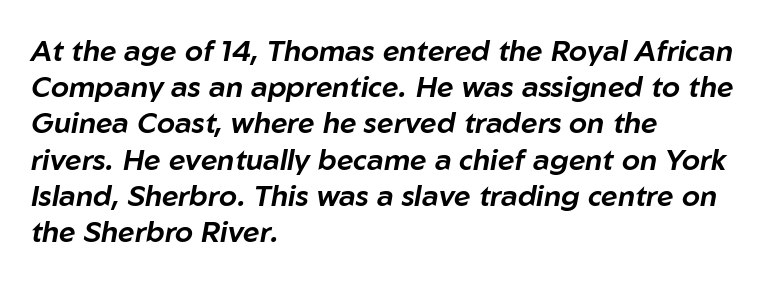
{"italic": "yes", "lean": "right", "slant_degrees": 10, "width": "normal", "stroke_contrast": "low", "x_height": "medium", "monospaced": "no", "underline": "no", "align": "left", "line_spacing": "normal", "line_spacing_ratio": 1.25, "letter_spacing": "normal", "letter_spacing_em": 0.0, "glyph_px": 29}
